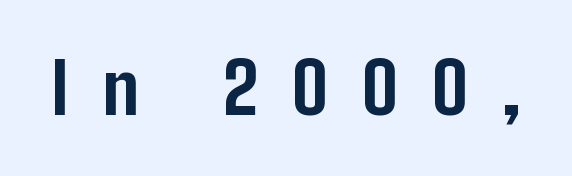
The image shows 71 px bold, condensed sans-serif type, upright; set unusually wide letter spacing (+0.48 em), not underlined; low stroke contrast and a medium x-height.
